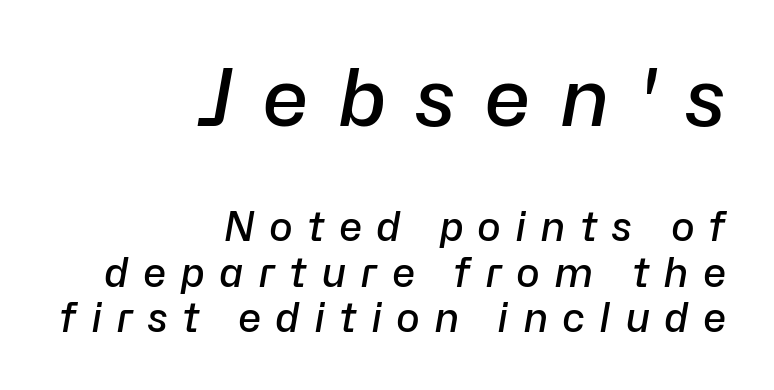
{"italic": "yes", "lean": "right", "slant_degrees": 10, "bold": "semi", "weight": "semibold", "width": "normal", "stroke_contrast": "low", "x_height": "medium", "monospaced": "no", "underline": "no", "align": "right", "line_spacing": "tight", "line_spacing_ratio": 1.13, "letter_spacing": "wide", "letter_spacing_em": 0.35, "larger_block": "first", "size_ratio": 2.0, "glyph_px": 80}
